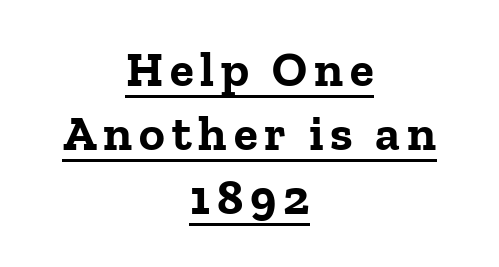
Q: Is the text bold? A: Yes.
Q: Is the text italic (slanted)? A: No, it is upright.
Q: Is the typeface a serif or a sans-serif typeface? A: Serif.
Q: Is the text underlined? A: Yes.
Q: How is the paragraph aligned? A: Centered.
Q: Is the spacing between lines tight, normal or loose? A: Normal.
Q: Width (condensed, normal, or wide)? A: Normal.
Q: Stroke contrast? A: Low.
Q: x-height? A: Medium.
Q: Monospaced? A: No.
